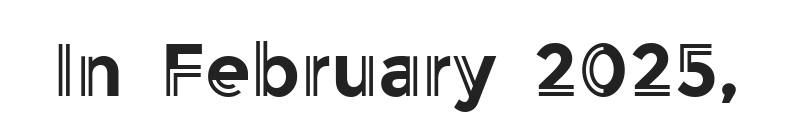
This sample has the flowing, uneven cadence of proportional lettering. Quick note: not italic, upright. Underlining? Definitely not there. The type is set solid horizontally, with unmodified tracking.
